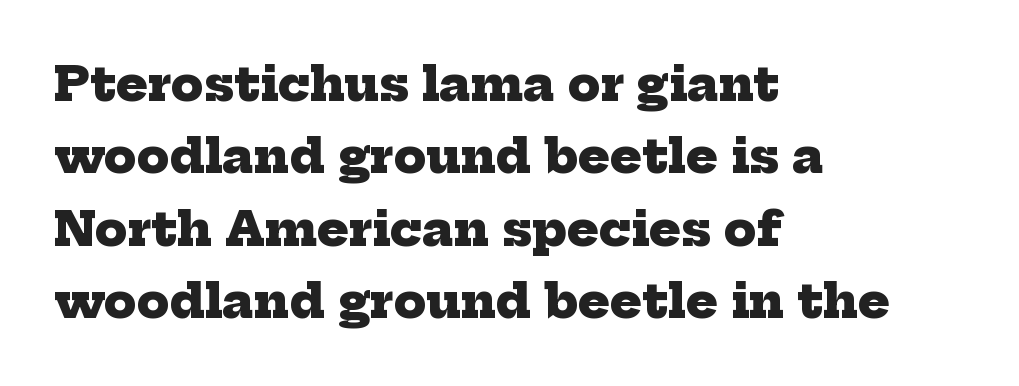
{"serif": "yes", "bold": "yes", "weight": "heavy", "width": "normal", "stroke_contrast": "low", "x_height": "medium", "monospaced": "no", "underline": "no", "align": "left", "line_spacing": "normal", "line_spacing_ratio": 1.54, "letter_spacing": "normal", "letter_spacing_em": 0.0, "glyph_px": 47}
